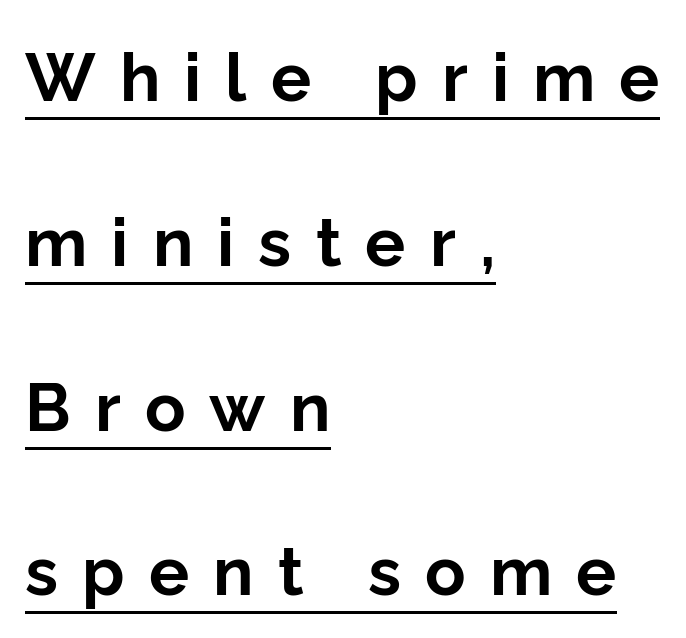
Q: Is the text bold? A: Yes.
Q: Is the text italic (slanted)? A: No, it is upright.
Q: Is the typeface a serif or a sans-serif typeface? A: Sans-serif.
Q: Is the text underlined? A: Yes.
Q: How is the paragraph aligned? A: Left-aligned.
Q: Is the spacing between letters normal or unusually wide? A: Unusually wide.
Q: Is the spacing between lines tight, normal or loose? A: Loose.
Q: Width (condensed, normal, or wide)? A: Normal.
Q: Stroke contrast? A: Low.
Q: x-height? A: Medium.
Q: Monospaced? A: No.
